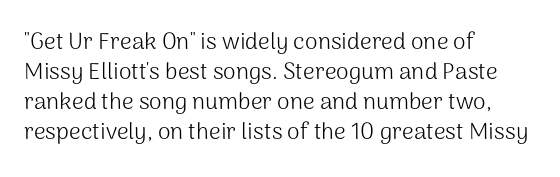
Q: Is the text bold? A: No.
Q: Is the text italic (slanted)? A: No, it is upright.
Q: Is the text underlined? A: No.
Q: How is the paragraph aligned? A: Left-aligned.
Q: Is the spacing between letters normal or unusually wide? A: Normal.
Q: Is the spacing between lines tight, normal or loose? A: Normal.
